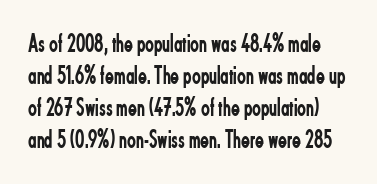
Think standard paragraph weight, or any step lighter than that. Only glyphs here, with clear space below each row. Is there any slant? The stems are plumb. Characters follow at the spacing the type designer built in.
